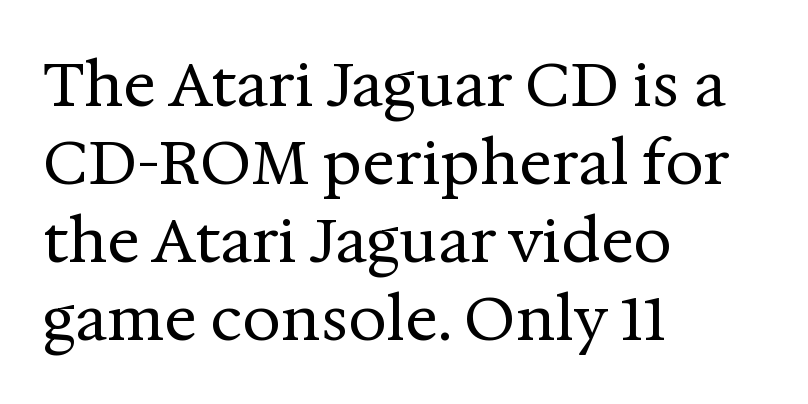
{"serif": "yes", "italic": "no", "bold": "no", "weight": "regular", "width": "normal", "stroke_contrast": "medium", "x_height": "medium", "monospaced": "no", "underline": "no", "align": "left", "line_spacing": "normal", "line_spacing_ratio": 1.28, "letter_spacing": "normal", "letter_spacing_em": 0.0, "glyph_px": 61}
